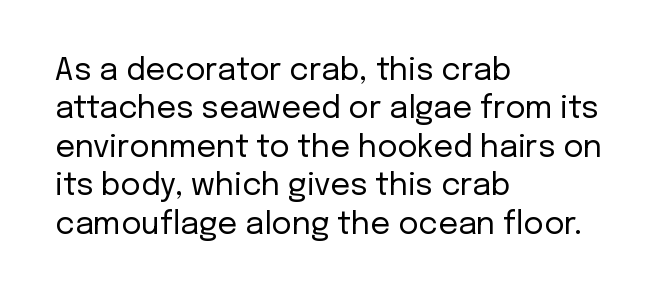
Q: Is the text bold? A: No.
Q: Is the text italic (slanted)? A: No, it is upright.
Q: Is the typeface a serif or a sans-serif typeface? A: Sans-serif.
Q: Is the text underlined? A: No.
Q: How is the paragraph aligned? A: Left-aligned.
Q: Is the spacing between letters normal or unusually wide? A: Normal.
Q: Width (condensed, normal, or wide)? A: Normal.
Q: Stroke contrast? A: Low.
Q: x-height? A: Medium.
Q: Monospaced? A: No.
